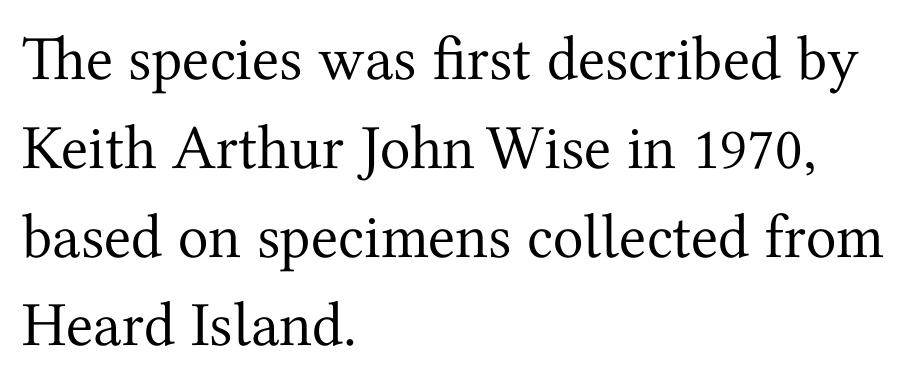
Q: Is the text bold? A: No.
Q: Is the text italic (slanted)? A: No, it is upright.
Q: Is the typeface a serif or a sans-serif typeface? A: Serif.
Q: Is the text underlined? A: No.
Q: How is the paragraph aligned? A: Left-aligned.
Q: Is the spacing between letters normal or unusually wide? A: Normal.
Q: Is the spacing between lines tight, normal or loose? A: Normal.
Q: Width (condensed, normal, or wide)? A: Normal.
Q: Stroke contrast? A: Medium.
Q: x-height? A: Medium.
Q: Monospaced? A: No.
